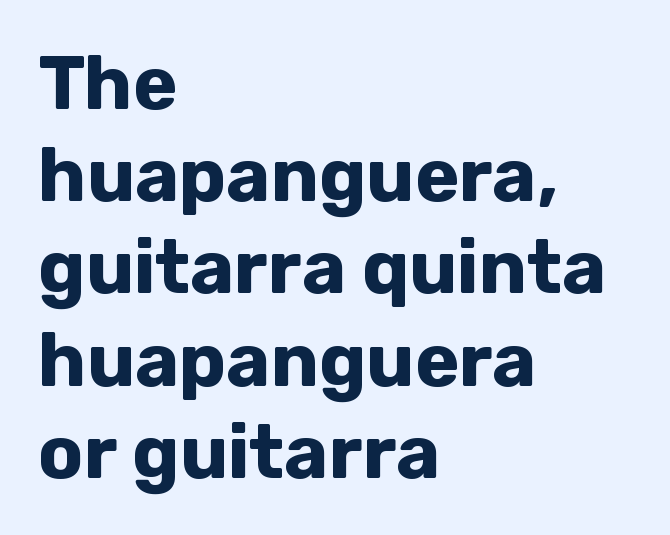
{"serif": "no", "italic": "no", "bold": "yes", "weight": "bold", "width": "normal", "stroke_contrast": "low", "x_height": "medium", "monospaced": "no", "underline": "no", "align": "left", "line_spacing_ratio": 1.23, "letter_spacing": "normal", "letter_spacing_em": 0.0, "glyph_px": 75}
